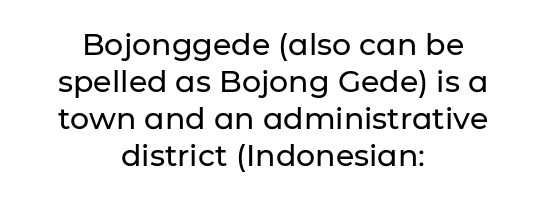
Note the varied advance widths — an 'i' is clearly narrower than an 'm'. Characters remain perfectly vertical along every line. Words float on clear page, feet unadorned. Characters follow at the spacing the type designer built in. In terms of letterform style, serifs are entirely absent.
